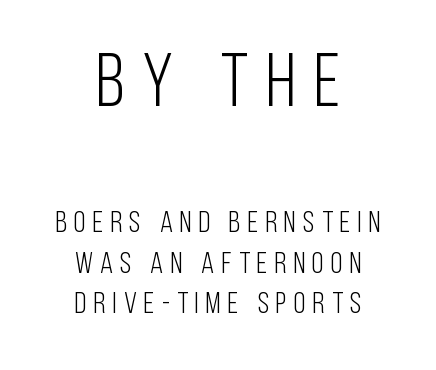
Summary of weight: not heavy and not bold. Size contrast runs from large at the top to small at the bottom. Compared with a flush-left layout, this one balances lines on the center instead. Tall strokes in this sample are plumb rather than angled. The letters advance in unequal steps, a hallmark of proportional type.
